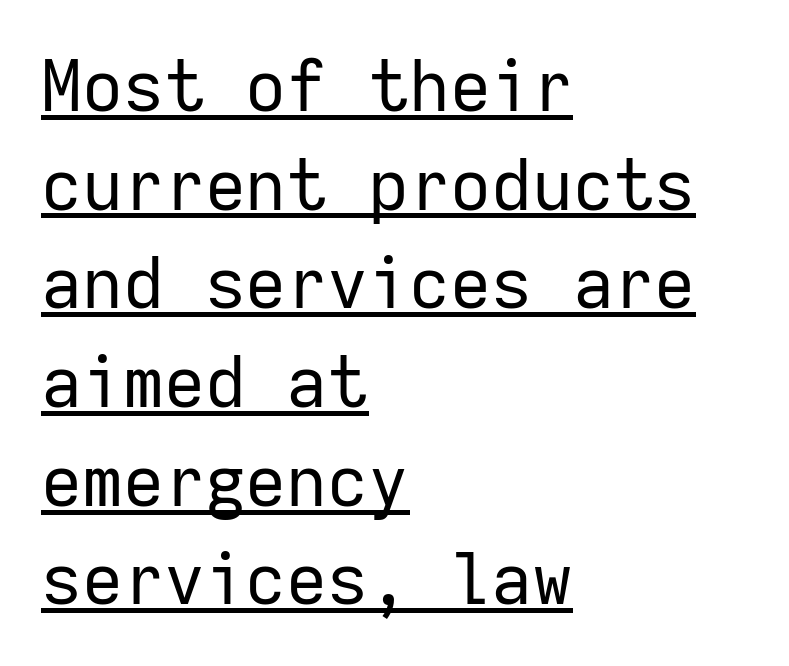
A roman cut, with each character standing at attention. The passage shown stacks its lines at a standard gap. Stroke mass is kept to a normal reading level or below. A continuous stroke trails under the words, as in a hyperlink. Stroke terminals: plain, sans-serif. Students, note that the glyphs here touch the page at normal intervals.
